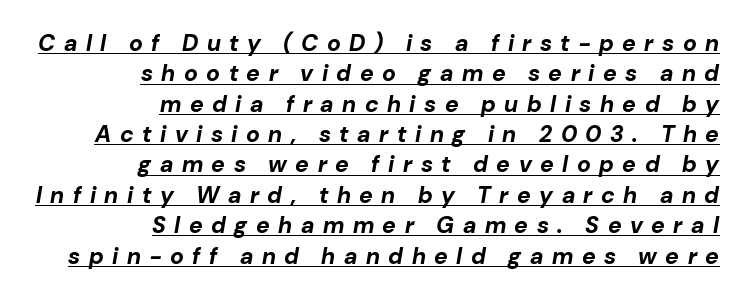
Short and long lines alike share a common ending point at right. The typography opts for an oblique posture over an upright one. How would I describe the line gaps? Plain and ordinary. A full-strength bold gives these letters their thick strokes. The specimen includes a rule beneath the text block's lines. How are the letters spaced? Widely, with obvious added tracking.
